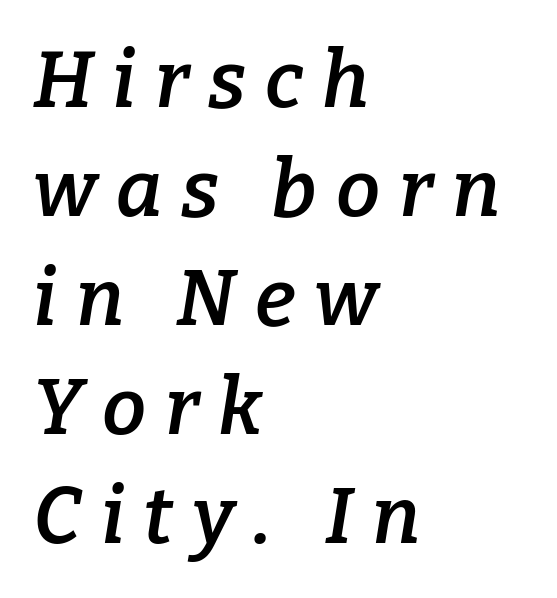
{"serif": "yes", "italic": "yes", "lean": "right", "slant_degrees": 9, "bold": "semi", "weight": "semibold", "width": "normal", "stroke_contrast": "low", "x_height": "medium", "monospaced": "no", "underline": "no", "align": "left", "line_spacing": "normal", "line_spacing_ratio": 1.38, "letter_spacing": "wide", "letter_spacing_em": 0.24, "glyph_px": 79}
